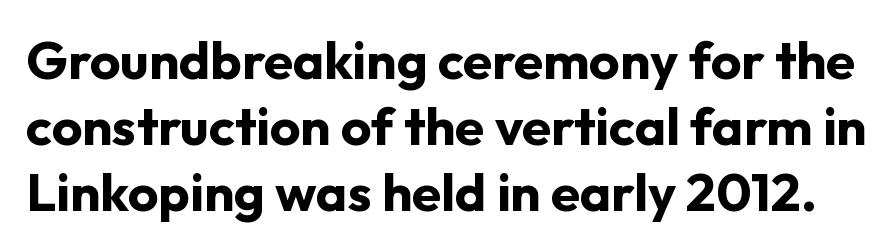
The image shows 53 px bold sans-serif type, upright; set normal line spacing (1.25x), normal letter spacing, not underlined; low stroke contrast and a medium x-height.
